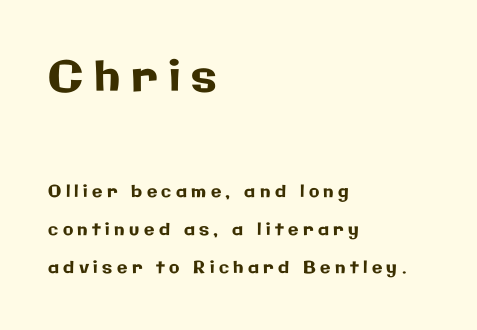
The image shows 43 px sans-serif type, upright; set left-aligned, loose line spacing (2.26x), unusually wide letter spacing (+0.26 em), not underlined; the first (top) block is 2.53x larger; low stroke contrast and a medium x-height.
